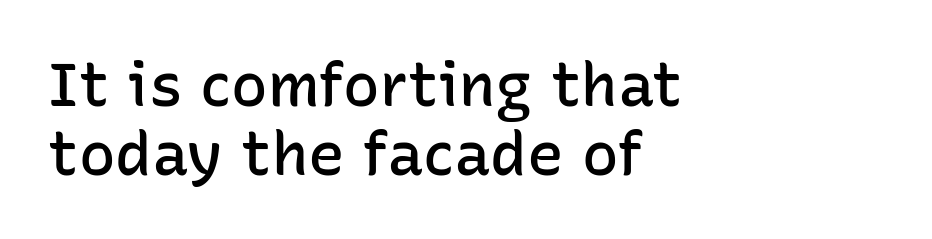
The image shows 61 px semibold sans-serif type, upright; set left-aligned, tight line spacing (1.13x), normal letter spacing, not underlined; low stroke contrast and a medium x-height.
